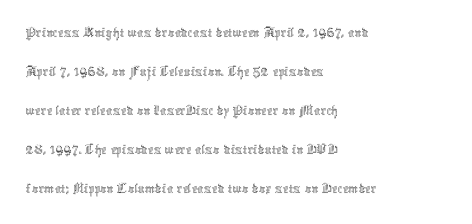
{"italic": "no", "bold": "no", "weight": "thin", "width": "condensed", "x_height": "medium", "monospaced": "no", "underline": "no", "align": "left", "line_spacing_ratio": 1.22, "letter_spacing": "normal", "letter_spacing_em": 0.0, "glyph_px": 32}
